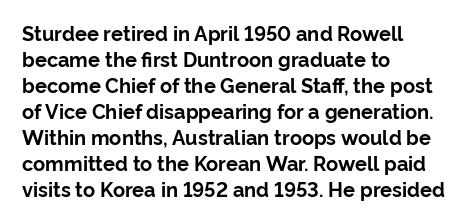
The lettering holds an erect, upright posture throughout. The text block is weighted toward the left margin, trailing off unevenly rightward. The strokes are fattened all the way to bold. Bare-footed words on every line.
